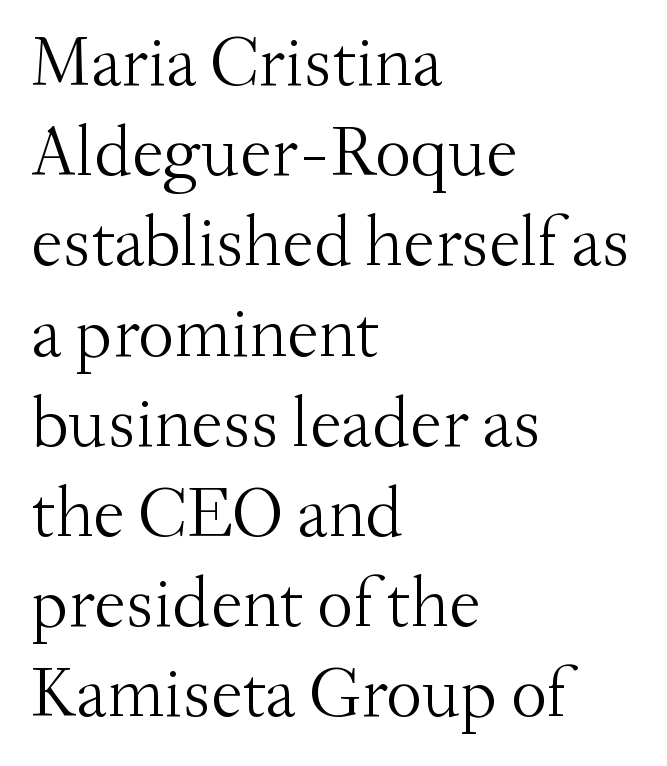
{"serif": "yes", "italic": "no", "bold": "no", "weight": "light", "width": "normal", "stroke_contrast": "medium", "x_height": "small", "monospaced": "no", "underline": "no", "align": "left", "line_spacing": "normal", "line_spacing_ratio": 1.27, "letter_spacing": "normal", "letter_spacing_em": 0.0, "glyph_px": 71}
